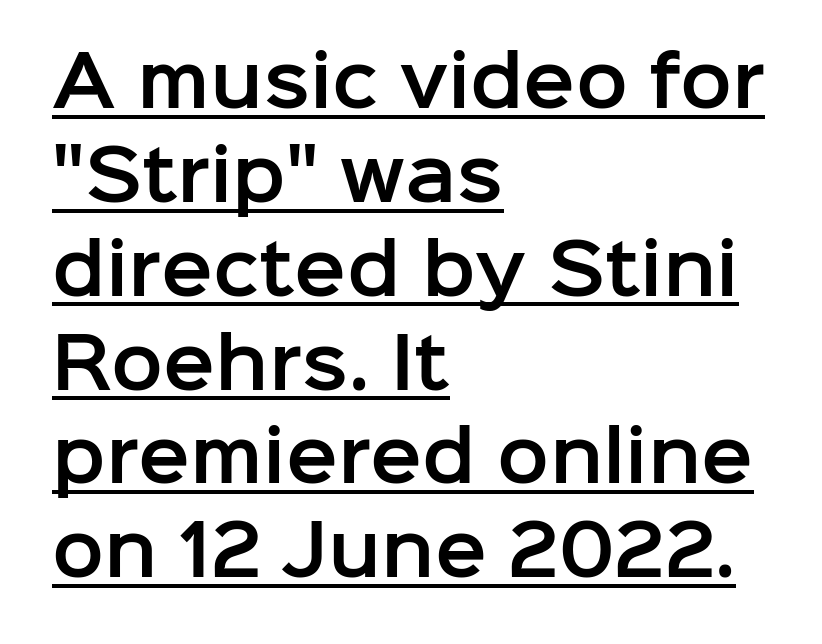
{"serif": "no", "italic": "no", "width": "normal", "stroke_contrast": "low", "x_height": "medium", "monospaced": "no", "underline": "yes", "align": "left", "line_spacing": "normal", "line_spacing_ratio": 1.36, "letter_spacing": "normal", "letter_spacing_em": 0.0, "glyph_px": 69}
